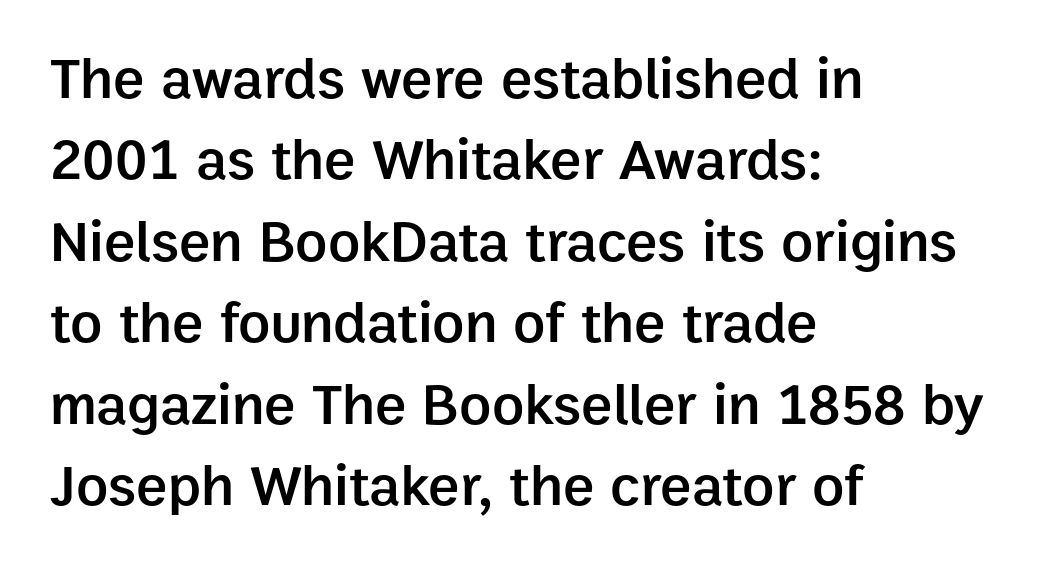
{"serif": "no", "italic": "no", "bold": "semi", "weight": "semibold", "width": "normal", "stroke_contrast": "low", "x_height": "medium", "monospaced": "no", "underline": "no", "align": "left", "line_spacing": "normal", "line_spacing_ratio": 1.38, "letter_spacing": "normal", "letter_spacing_em": 0.0, "glyph_px": 59}
